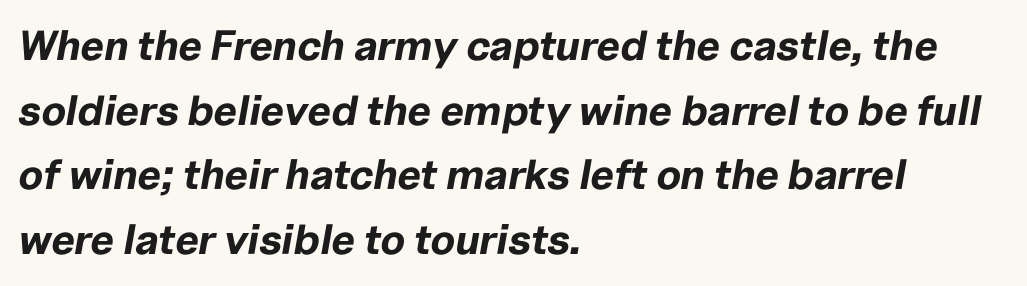
Each line starts at the same left margin while the right side varies. Any mark beneath the type? The region is blank. The vertical gap from one line to the next is medium. A full-strength bold gives these letters their thick strokes. You could not count columns in this text — the font is proportionally spaced.
